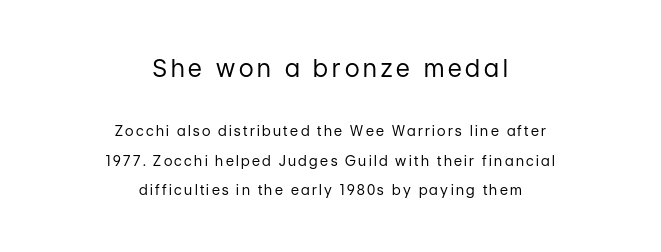
Q: Is the text bold? A: No.
Q: Is the text italic (slanted)? A: No, it is upright.
Q: Is the text underlined? A: No.
Q: How is the paragraph aligned? A: Centered.
Q: Is the spacing between lines tight, normal or loose? A: Loose.
Q: Which block of text is set in a larger size, the first (top) or the second (bottom)? A: The first (top) one.
